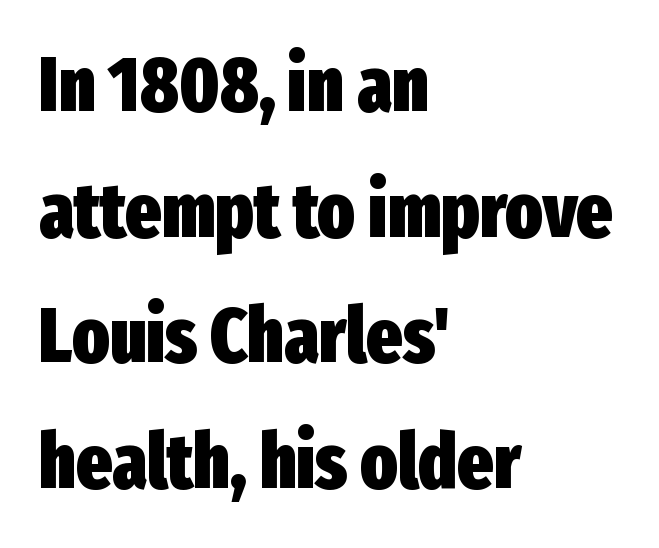
Q: Is the text bold? A: Yes.
Q: Is the text italic (slanted)? A: No, it is upright.
Q: Is the typeface a serif or a sans-serif typeface? A: Sans-serif.
Q: Is the text underlined? A: No.
Q: How is the paragraph aligned? A: Left-aligned.
Q: Is the spacing between letters normal or unusually wide? A: Normal.
Q: Is the spacing between lines tight, normal or loose? A: Normal.
Q: Width (condensed, normal, or wide)? A: Condensed.
Q: Stroke contrast? A: Low.
Q: x-height? A: Medium.
Q: Monospaced? A: No.
